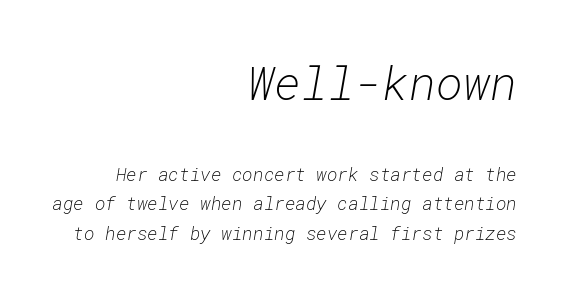
Q: Is the text bold? A: No.
Q: Is the text italic (slanted)? A: Yes, it leans right by about 10 degrees.
Q: Is the text underlined? A: No.
Q: How is the paragraph aligned? A: Right-aligned.
Q: Is the spacing between letters normal or unusually wide? A: Normal.
Q: Is the spacing between lines tight, normal or loose? A: Normal.
Q: Which block of text is set in a larger size, the first (top) or the second (bottom)? A: The first (top) one.
Q: Width (condensed, normal, or wide)? A: Normal.
Q: Stroke contrast? A: Low.
Q: x-height? A: Medium.
Q: Monospaced? A: Yes.
